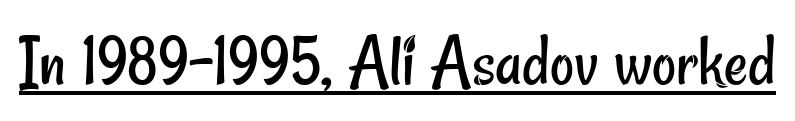
You can see a thin bar hugging the bottom of the glyphs. On a weight scale, this lands at 450 or below. You could not count columns in this text — the font is proportionally spaced. You can tell from the bare stems that sans-serif type was used. This rendering leaves character spacing at its baseline value.
